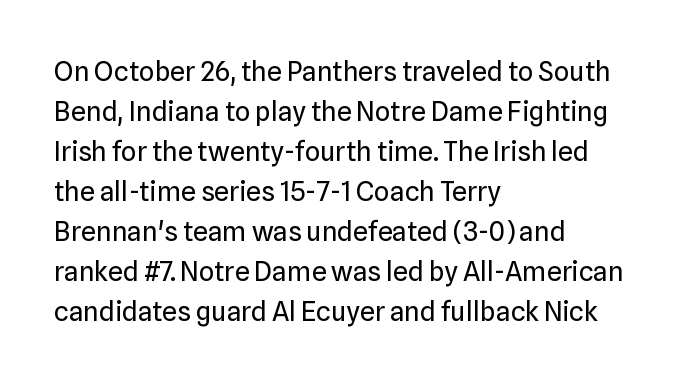
Italic: no, the glyphs are upright roman. Observe the ordinary spacing: letters are neighbours, not strangers. Line spacing here is normal. The zone under the glyphs is completely vacant. These lines stack with their left ends in a neat column.
